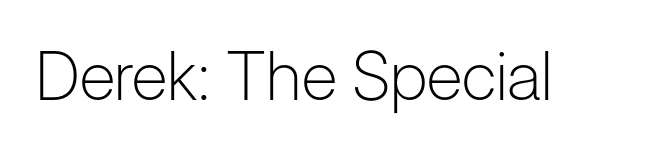
The font is comparable to plain body text, perhaps lighter. Underline: absent. A sans-serif font was chosen for this passage. This is the regular roman posture of the typeface.
